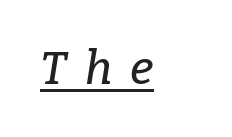
The letters are spread apart with noticeably loose tracking. Is there an underline? Yes — a line sits under the letters. Each letter keeps its own natural width here, so spacing adapts to shape. To sum up the face: it has serifs. This rendering uses left alignment, leaving the right contour irregular. Italic? Definitely — the glyphs are oblique.
